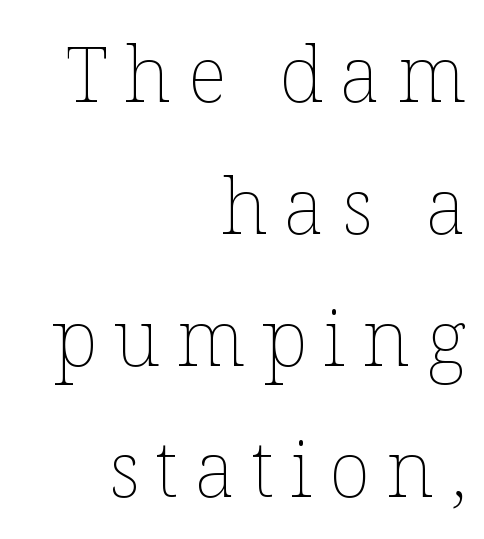
A flush-right, rag-left setting is used for this passage. When letters stand straight like this, we call the style roman or upright. Descender tails drop into unmarked territory. Is this a fixed-width face? No — the glyphs have proportional, varying widths. Interline gaps are of average width in this sample.
